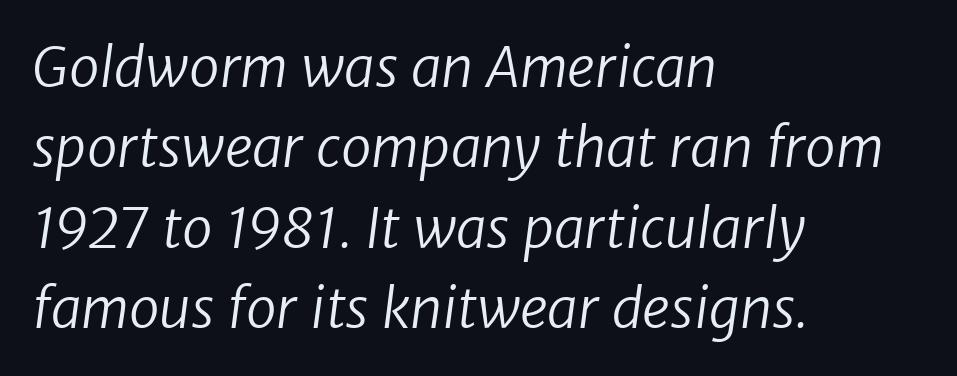
{"serif": "no", "bold": "no", "weight": "regular", "width": "normal", "stroke_contrast": "low", "x_height": "medium", "monospaced": "no", "underline": "no", "align": "left", "line_spacing": "normal", "line_spacing_ratio": 1.46, "letter_spacing": "normal", "letter_spacing_em": 0.0, "glyph_px": 55}
